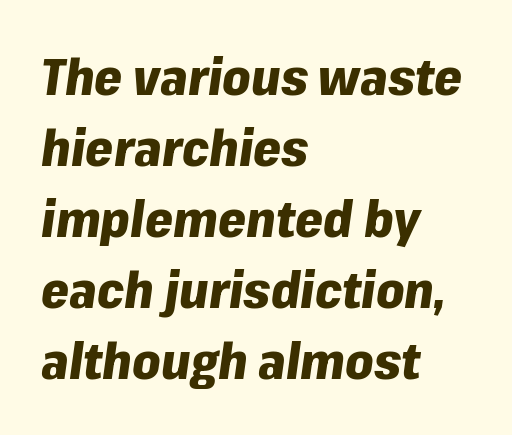
Q: Is the text bold? A: Yes.
Q: Is the text italic (slanted)? A: Yes, it leans right by about 8 degrees.
Q: Is the text underlined? A: No.
Q: How is the paragraph aligned? A: Left-aligned.
Q: Is the spacing between letters normal or unusually wide? A: Normal.
Q: Is the spacing between lines tight, normal or loose? A: Normal.
Q: Width (condensed, normal, or wide)? A: Normal.
Q: Stroke contrast? A: Low.
Q: x-height? A: Medium.
Q: Monospaced? A: No.
